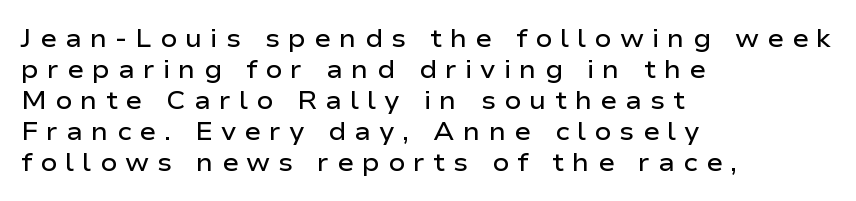
Nope, not italic — everything's standing straight. Only glyphs here, with clear space below each row. Someone cranked the tracking dial way up on this one. Every row of glyphs begins at an identical x-position on the left. These words are printed semibold, heavier than regular yet not bold.
